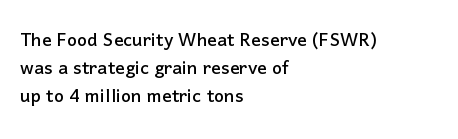
Q: Is the text italic (slanted)? A: No, it is upright.
Q: Is the text underlined? A: No.
Q: How is the paragraph aligned? A: Left-aligned.
Q: Is the spacing between letters normal or unusually wide? A: Normal.
